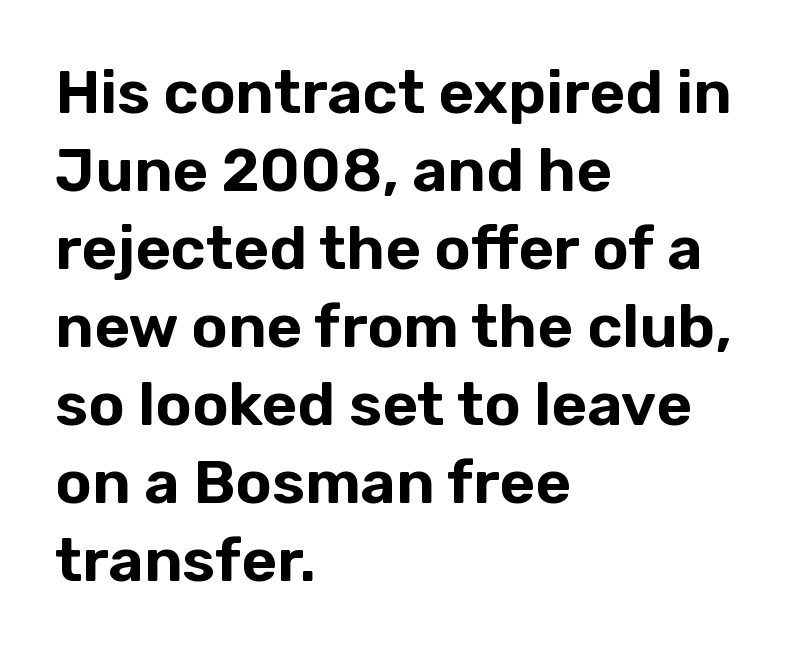
{"serif": "no", "italic": "no", "width": "normal", "stroke_contrast": "low", "x_height": "medium", "monospaced": "no", "underline": "no", "align": "left", "line_spacing": "normal", "line_spacing_ratio": 1.28, "letter_spacing": "normal", "letter_spacing_em": 0.0, "glyph_px": 61}
